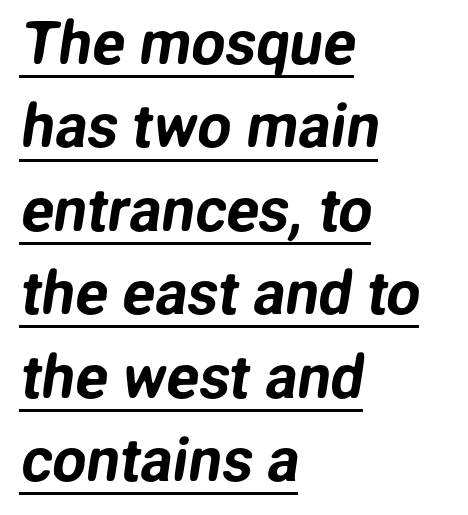
{"serif": "no", "width": "normal", "stroke_contrast": "low", "x_height": "medium", "monospaced": "no", "underline": "yes", "align": "left", "line_spacing": "normal", "line_spacing_ratio": 1.39, "letter_spacing": "normal", "letter_spacing_em": 0.0, "glyph_px": 60}
